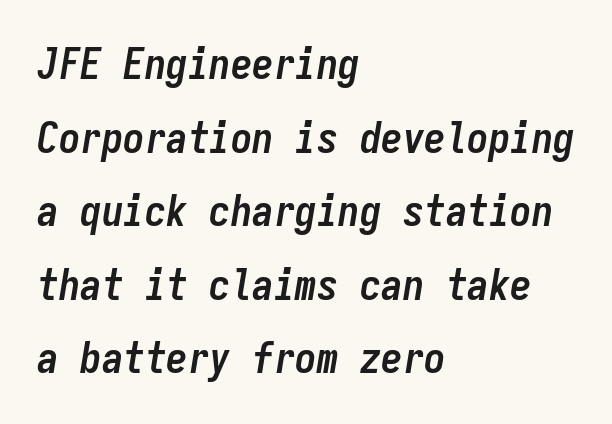
Horizontally, the lines are justified to the leading edge only. The letters are slanted; this is an italic face. Pretty heavy lettering here — definitely bold. Standard letterfit; no display-style spreading of the glyphs. The strip under each line holds only bare page. Note the uniform advance width — an 'i' takes as much space as an 'm'.
